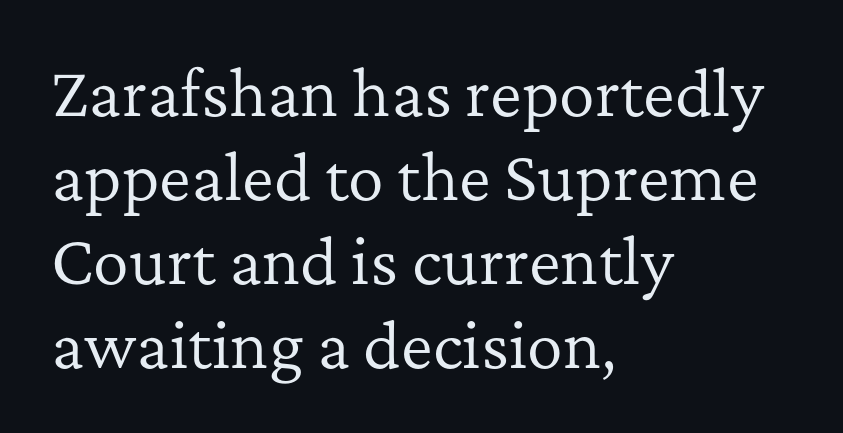
It's the straight-up-and-down kind of type. Vertically, the passage feels balanced, rows spaced as you'd expect. The paragraph has a hard left edge and a soft right edge. The weight tops out at a normal text grade.
